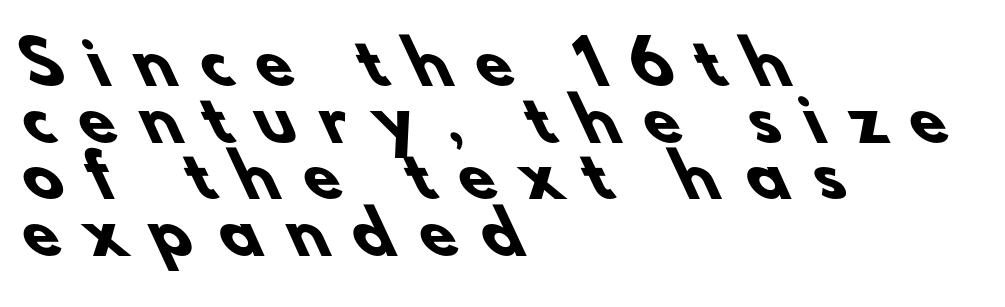
The image shows 59 px heavy sans-serif type; set left-aligned, tight line spacing (0.96x), unusually wide letter spacing (+0.45 em), not underlined; low stroke contrast and a small x-height.
